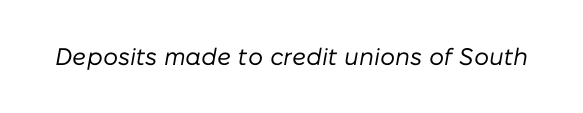
Q: Is the text bold? A: No.
Q: Is the text italic (slanted)? A: Yes, it leans right by about 10 degrees.
Q: Is the text underlined? A: No.
Q: Is the spacing between letters normal or unusually wide? A: Normal.
